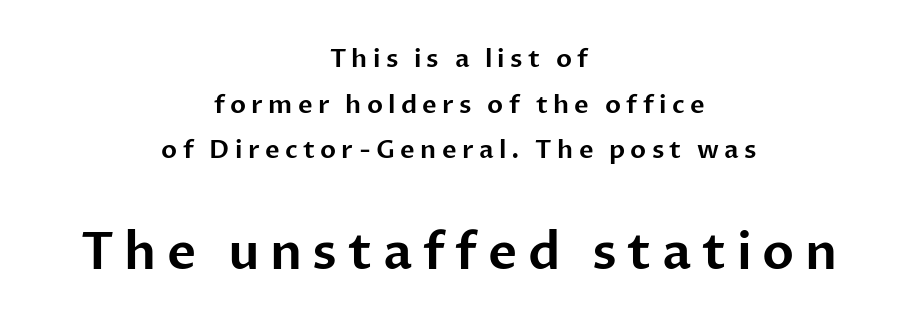
The image shows 50 px sans-serif type, upright; set centered, line spacing 1.83x, unusually wide letter spacing (+0.21 em), not underlined; the second (bottom) block is 2.0x larger; low stroke contrast and a medium x-height.
